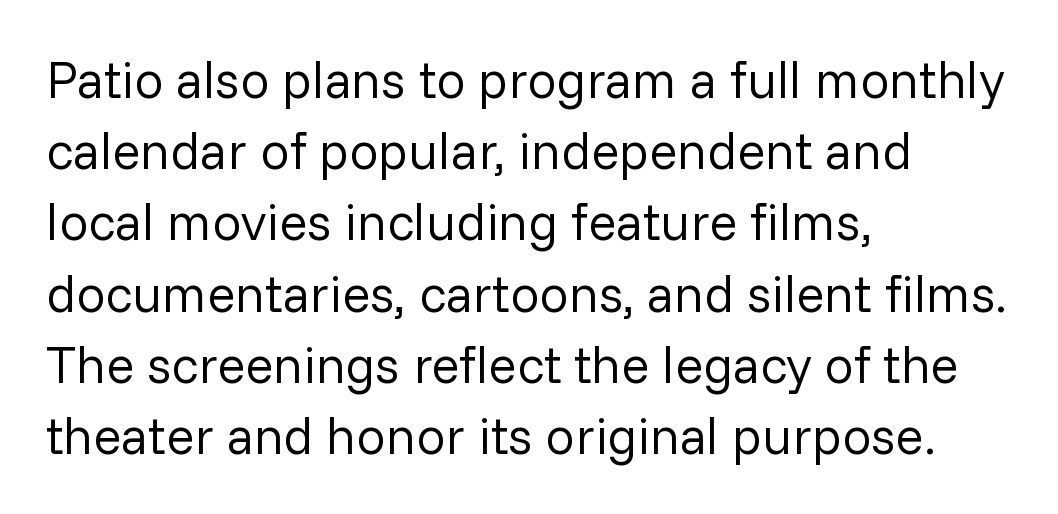
The weight tops out at a normal text grade. Nope, no serifs anywhere on these letters. Posture: straight, roman, zero tilt. There is no visible air inserted between adjacent glyphs. Varying glyph widths throughout — classic text-font behaviour. The rendering uses a moderate line-height, typical for paragraphs.
